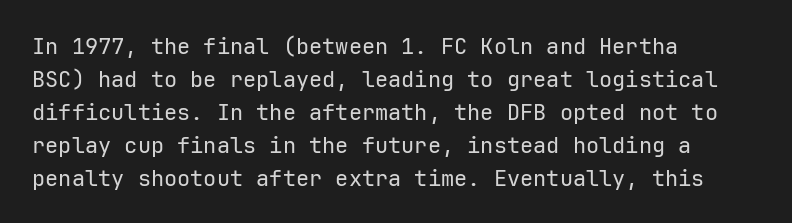
{"italic": "no", "bold": "no", "underline": "no", "align": "left", "line_spacing": "normal", "line_spacing_ratio": 1.5, "letter_spacing": "normal", "letter_spacing_em": 0.0, "glyph_px": 22}
